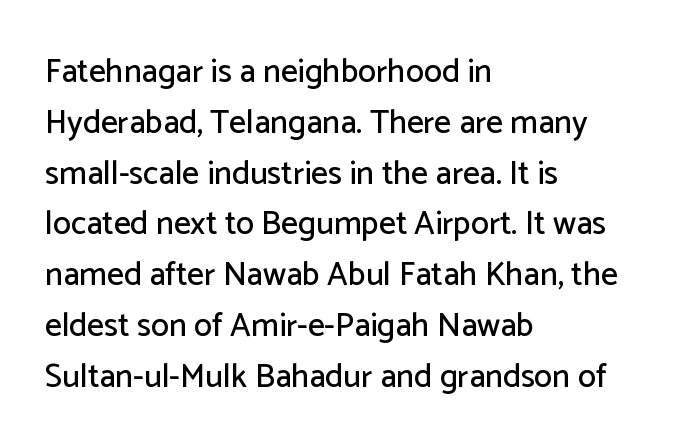
Q: Is the text italic (slanted)? A: No, it is upright.
Q: Is the typeface a serif or a sans-serif typeface? A: Sans-serif.
Q: Is the text underlined? A: No.
Q: How is the paragraph aligned? A: Left-aligned.
Q: Is the spacing between letters normal or unusually wide? A: Normal.
Q: Is the spacing between lines tight, normal or loose? A: Normal.
Q: Width (condensed, normal, or wide)? A: Normal.
Q: Stroke contrast? A: Low.
Q: x-height? A: Medium.
Q: Monospaced? A: No.
